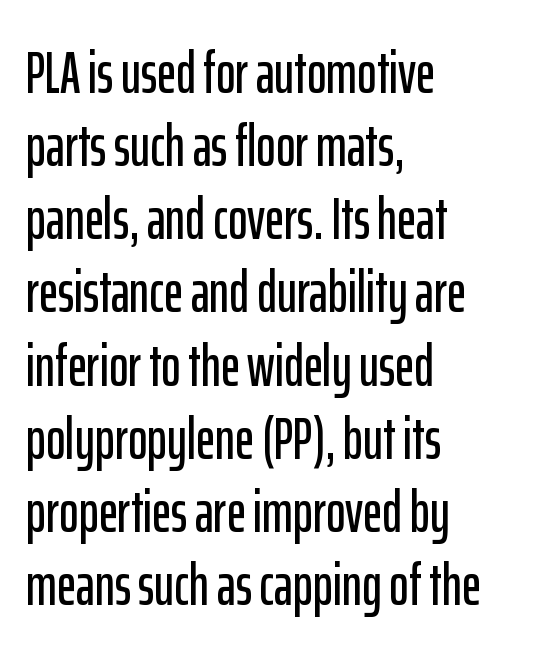
Q: Is the text italic (slanted)? A: No, it is upright.
Q: Is the typeface a serif or a sans-serif typeface? A: Sans-serif.
Q: Is the text underlined? A: No.
Q: How is the paragraph aligned? A: Left-aligned.
Q: Is the spacing between letters normal or unusually wide? A: Normal.
Q: Width (condensed, normal, or wide)? A: Condensed.
Q: Stroke contrast? A: Low.
Q: x-height? A: Medium.
Q: Monospaced? A: No.
